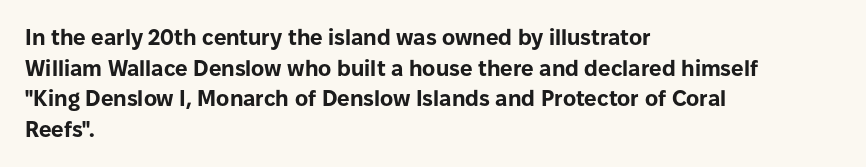
{"italic": "no", "bold": "yes", "underline": "no", "align": "left", "line_spacing": "normal", "line_spacing_ratio": 1.39, "letter_spacing": "normal", "letter_spacing_em": 0.0, "glyph_px": 22}
